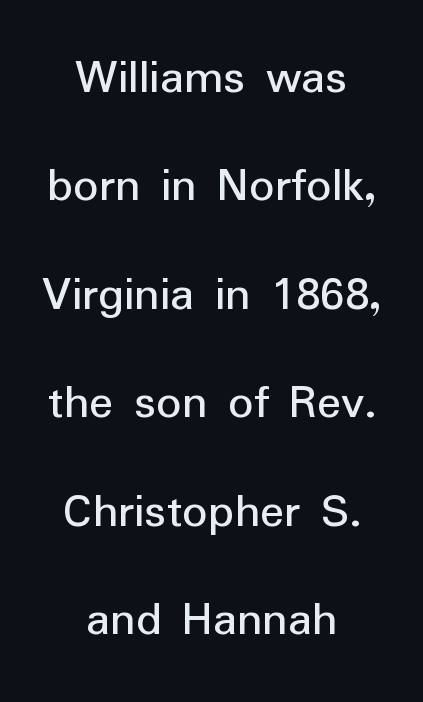
Beneath every word, the page is bare. A typesetter would call this proportional, since set widths differ per character. The rendering positions every line midway between the sides. Serif or sans? Sans — the stroke terminals are bare.
